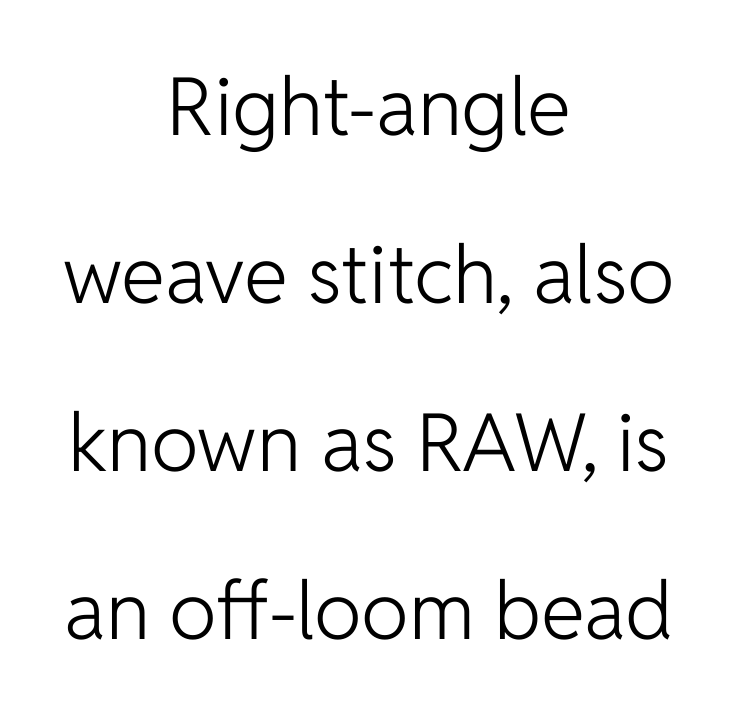
{"serif": "no", "italic": "no", "bold": "no", "weight": "light", "width": "normal", "stroke_contrast": "low", "x_height": "medium", "monospaced": "no", "underline": "no", "align": "center", "line_spacing": "loose", "line_spacing_ratio": 2.1, "letter_spacing": "normal", "letter_spacing_em": 0.0, "glyph_px": 80}
